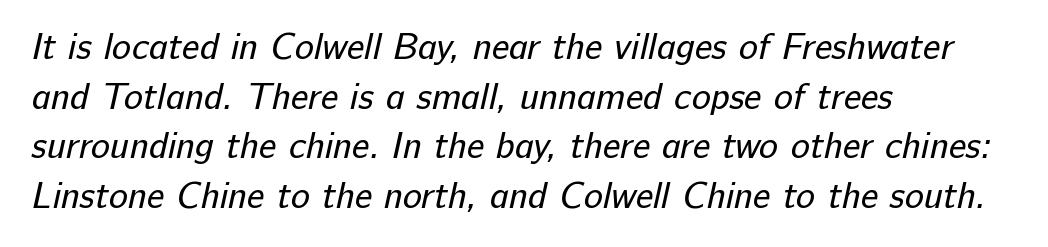
{"serif": "no", "bold": "no", "weight": "regular", "width": "normal", "stroke_contrast": "low", "x_height": "medium", "monospaced": "no", "underline": "no", "align": "left", "line_spacing": "normal", "line_spacing_ratio": 1.38, "letter_spacing": "normal", "letter_spacing_em": 0.0, "glyph_px": 36}
